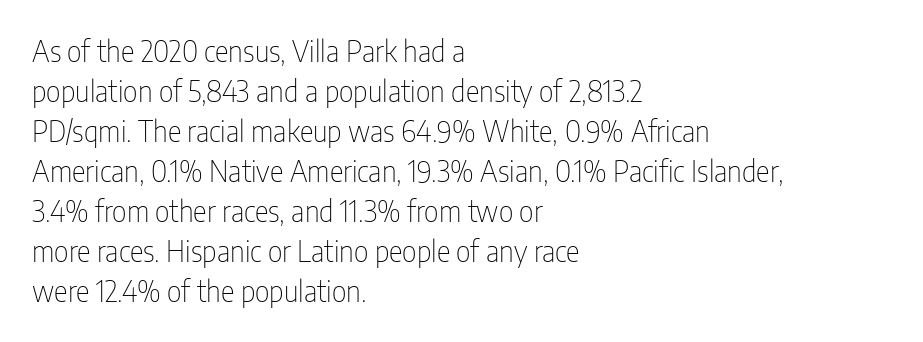
{"serif": "no", "italic": "no", "bold": "no", "weight": "thin", "width": "condensed", "stroke_contrast": "low", "x_height": "medium", "monospaced": "no", "underline": "no", "align": "left", "line_spacing": "normal", "line_spacing_ratio": 1.38, "letter_spacing": "normal", "letter_spacing_em": 0.0, "glyph_px": 29}
